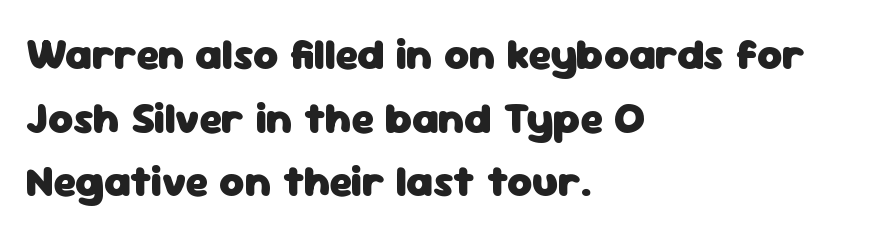
The image shows 43 px heavy sans-serif type, upright; set left-aligned, normal line spacing (1.48x), normal letter spacing, not underlined; low stroke contrast and a medium x-height.
